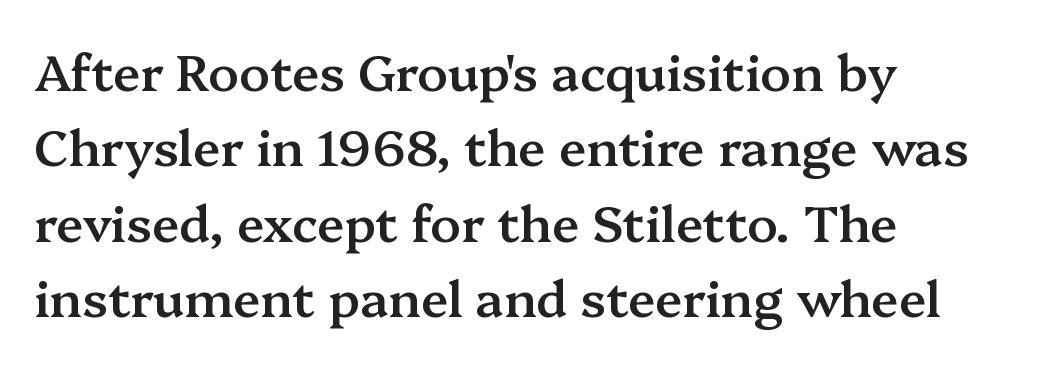
{"serif": "yes", "italic": "no", "bold": "semi", "weight": "semibold", "width": "normal", "stroke_contrast": "medium", "x_height": "medium", "monospaced": "no", "underline": "no", "align": "left", "line_spacing": "normal", "line_spacing_ratio": 1.51, "letter_spacing": "normal", "letter_spacing_em": 0.0, "glyph_px": 50}
